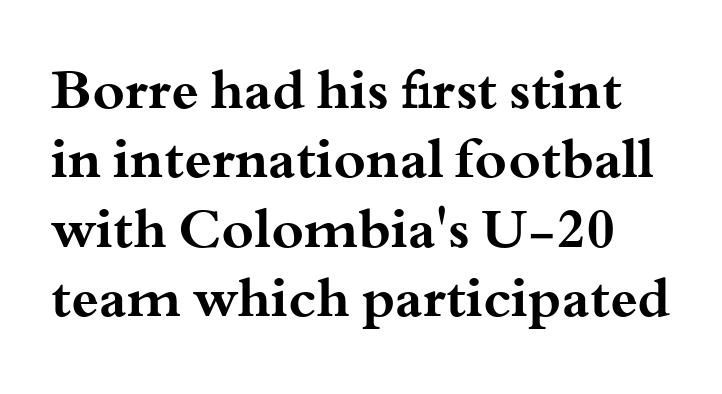
Q: Is the text bold? A: Yes.
Q: Is the text italic (slanted)? A: No, it is upright.
Q: Is the typeface a serif or a sans-serif typeface? A: Serif.
Q: Is the text underlined? A: No.
Q: Is the spacing between letters normal or unusually wide? A: Normal.
Q: Is the spacing between lines tight, normal or loose? A: Normal.
Q: Width (condensed, normal, or wide)? A: Wide.
Q: Stroke contrast? A: Medium.
Q: x-height? A: Small.
Q: Monospaced? A: No.
